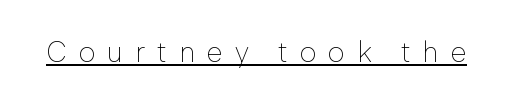
Q: Is the text bold? A: No.
Q: Is the text italic (slanted)? A: No, it is upright.
Q: Is the typeface a serif or a sans-serif typeface? A: Sans-serif.
Q: Is the text underlined? A: Yes.
Q: Is the spacing between letters normal or unusually wide? A: Unusually wide.
Q: Width (condensed, normal, or wide)? A: Normal.
Q: Stroke contrast? A: Low.
Q: x-height? A: Medium.
Q: Monospaced? A: No.
